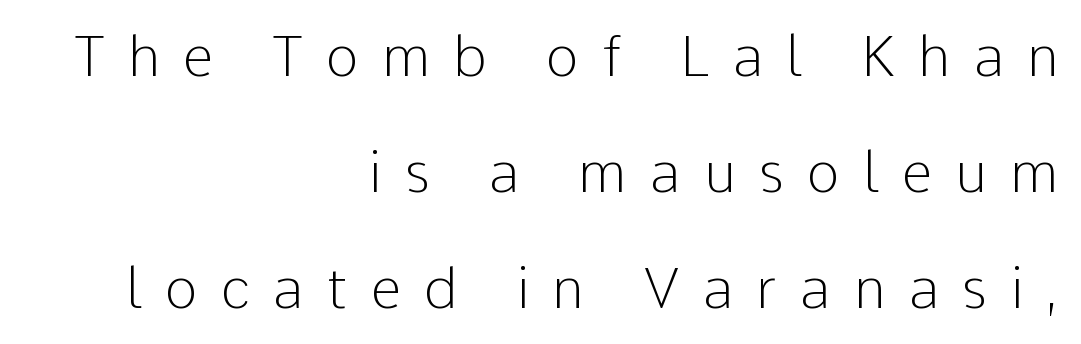
The image shows 56 px light sans-serif type, upright; set right-aligned, loose line spacing (2.07x), unusually wide letter spacing (+0.41 em), not underlined; low stroke contrast and a medium x-height.
